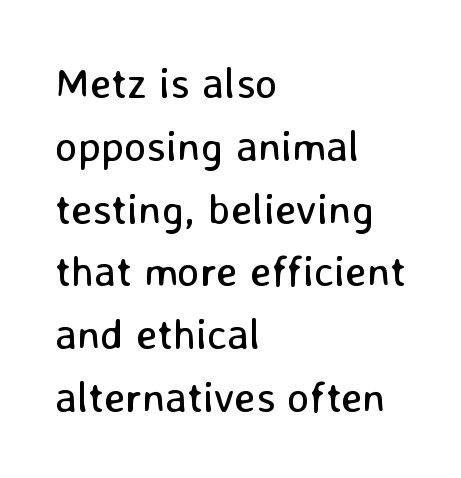
The image shows 43 px regular-weight sans-serif type, upright; set left-aligned, normal line spacing (1.46x), normal letter spacing, not underlined; low stroke contrast and a medium x-height.
